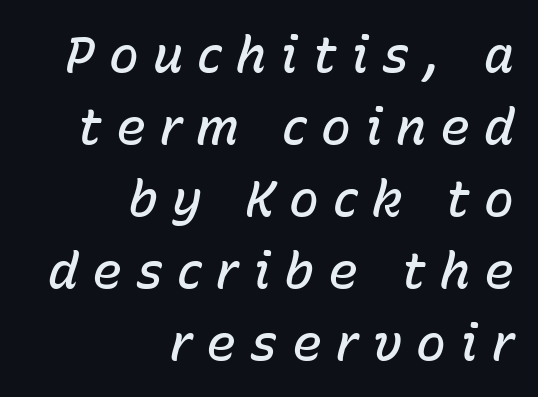
Q: Is the text bold? A: Semi-bold.
Q: Is the text italic (slanted)? A: Yes, it leans right by about 15 degrees.
Q: Is the text underlined? A: No.
Q: How is the paragraph aligned? A: Right-aligned.
Q: Is the spacing between letters normal or unusually wide? A: Unusually wide.
Q: Is the spacing between lines tight, normal or loose? A: Normal.
Q: Width (condensed, normal, or wide)? A: Normal.
Q: Stroke contrast? A: Low.
Q: x-height? A: Medium.
Q: Monospaced? A: No.
